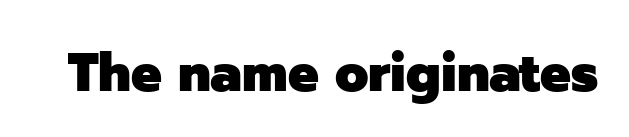
{"serif": "no", "italic": "no", "bold": "yes", "weight": "heavy", "width": "normal", "stroke_contrast": "low", "x_height": "medium", "monospaced": "no", "underline": "no", "letter_spacing": "normal", "letter_spacing_em": 0.0, "glyph_px": 54}
